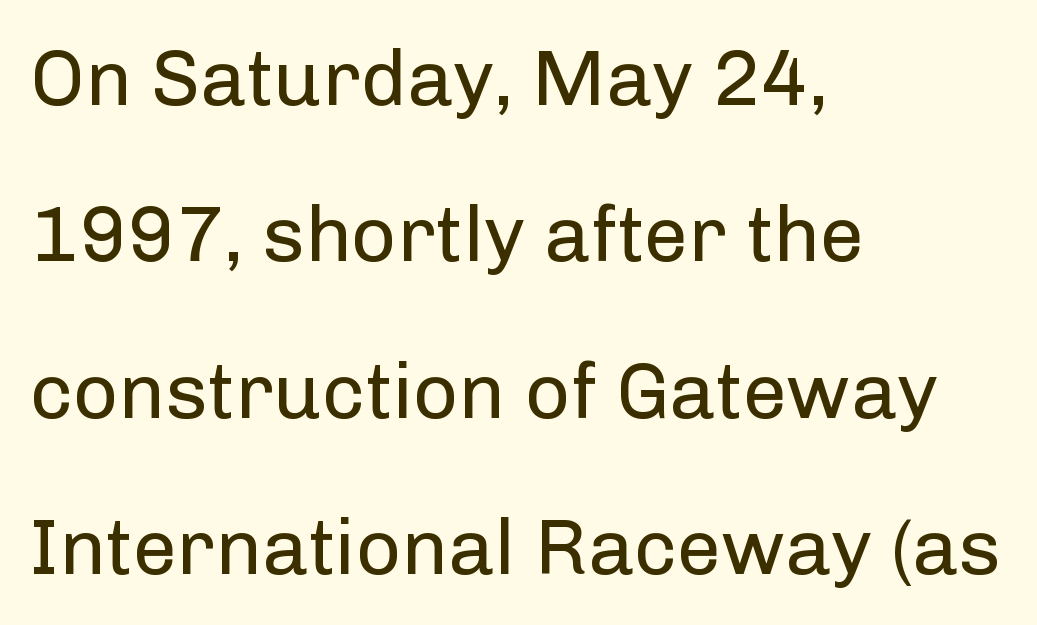
The image shows 79 px regular-weight sans-serif type, upright; set left-aligned, loose line spacing (1.98x), normal letter spacing, not underlined; low stroke contrast and a medium x-height.
